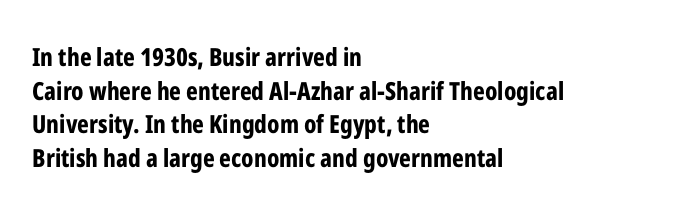
The image shows 25 px bold type, upright; set left-aligned, normal line spacing (1.35x), normal letter spacing, not underlined.
